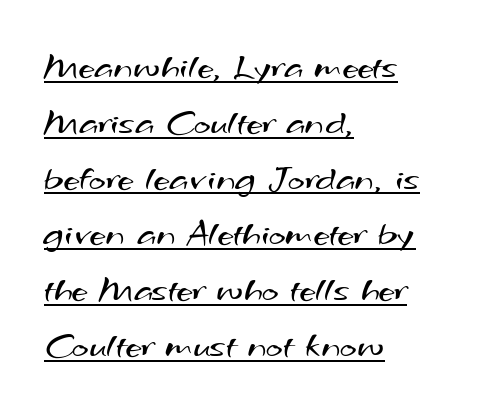
Baseline-to-baseline distance is the conventional proportion of letter height. Compared with a centered layout, this one pins lines to the left instead. Each stroke keeps to a modest, everyday thickness or less. You can see a thin bar hugging the bottom of the glyphs. Spacing verdict: proportional, widths tailored to each character.
